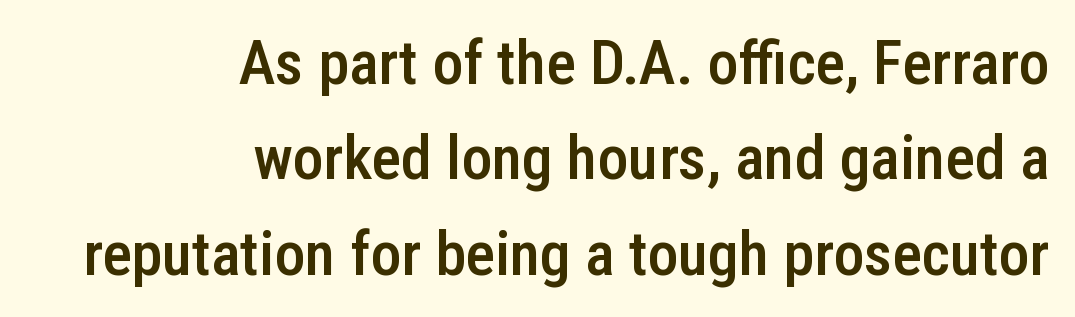
Q: Is the text bold? A: Semi-bold.
Q: Is the text italic (slanted)? A: No, it is upright.
Q: Is the typeface a serif or a sans-serif typeface? A: Sans-serif.
Q: Is the text underlined? A: No.
Q: How is the paragraph aligned? A: Right-aligned.
Q: Is the spacing between letters normal or unusually wide? A: Normal.
Q: Is the spacing between lines tight, normal or loose? A: Normal.
Q: Width (condensed, normal, or wide)? A: Condensed.
Q: Stroke contrast? A: Low.
Q: x-height? A: Medium.
Q: Monospaced? A: No.
